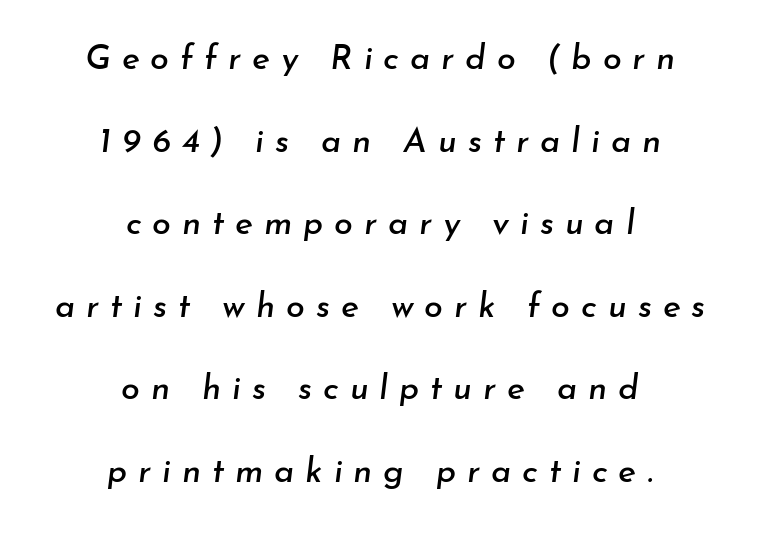
In terms of posture, this sample is oblique. You could not count columns in this text — the font is proportionally spaced. There is plenty of visible air inserted between adjacent glyphs. Which margin do the lines hug? Neither — every line sits in the middle. Glance below the letters and you will spot only blank space. This sample trades compactness for vertical openness between lines.
